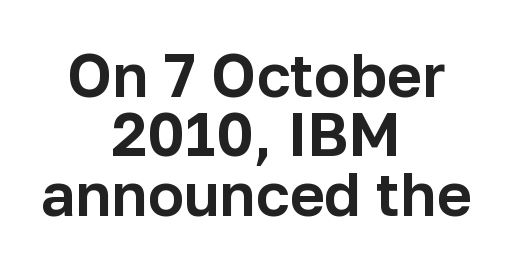
{"serif": "no", "italic": "no", "width": "normal", "stroke_contrast": "low", "x_height": "medium", "monospaced": "no", "underline": "no", "align": "center", "line_spacing": "tight", "line_spacing_ratio": 0.99, "letter_spacing": "normal", "letter_spacing_em": 0.0, "glyph_px": 60}
